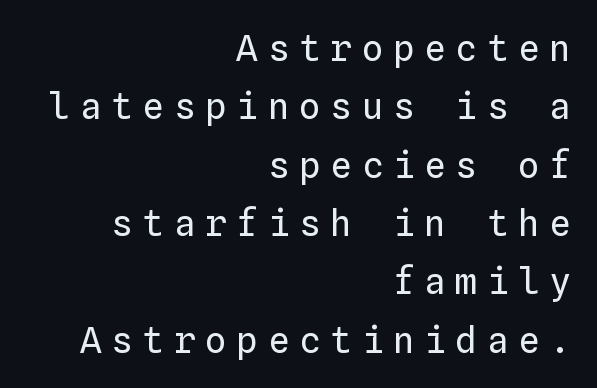
The image shows 36 px regular-weight type, upright, monospaced; set right-aligned, normal line spacing (1.62x), unusually wide letter spacing (+0.27 em), not underlined; low stroke contrast and a medium x-height.
